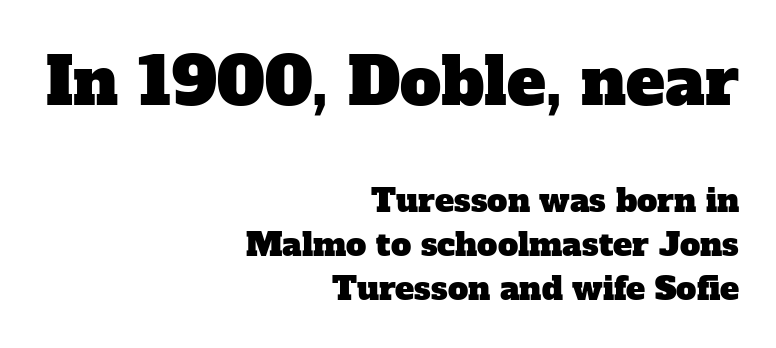
This rendering uses right alignment, leaving the left contour irregular. Is this a fixed-width face? No — the glyphs have proportional, varying widths. This is serif lettering, the kind often seen in printed books. Regarding leading, the lines here are spaced in the standard way. Only glyphs here, with clear space below each row. Which of the two is more prominent by size? The first, at the top.
